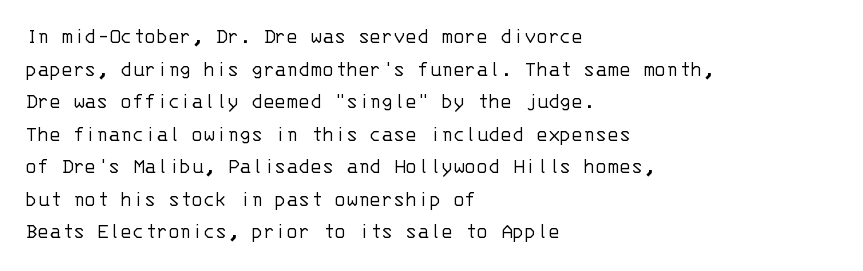
Rows of type keep a routine distance in the vertical direction. The space beneath each line is pristine and unruled. Which margin do the lines hug? The left one — the right edge is uneven. The letterforms sit shoulder to shoulder at normal distance.
